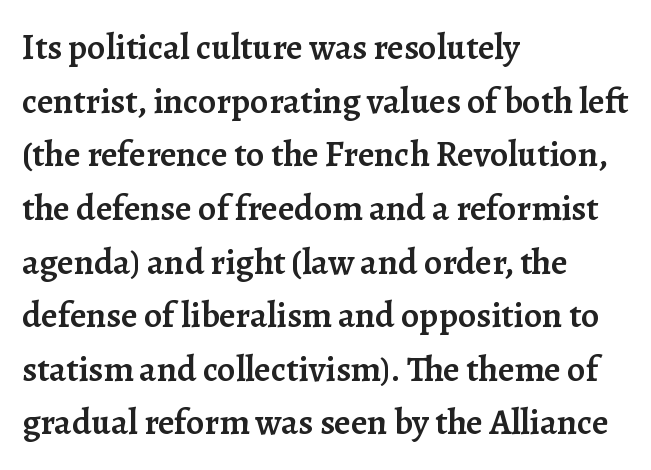
Q: Is the text bold? A: Semi-bold.
Q: Is the text italic (slanted)? A: No, it is upright.
Q: Is the typeface a serif or a sans-serif typeface? A: Serif.
Q: Is the text underlined? A: No.
Q: How is the paragraph aligned? A: Left-aligned.
Q: Is the spacing between letters normal or unusually wide? A: Normal.
Q: Is the spacing between lines tight, normal or loose? A: Normal.
Q: Width (condensed, normal, or wide)? A: Normal.
Q: Stroke contrast? A: Low.
Q: x-height? A: Medium.
Q: Monospaced? A: No.
